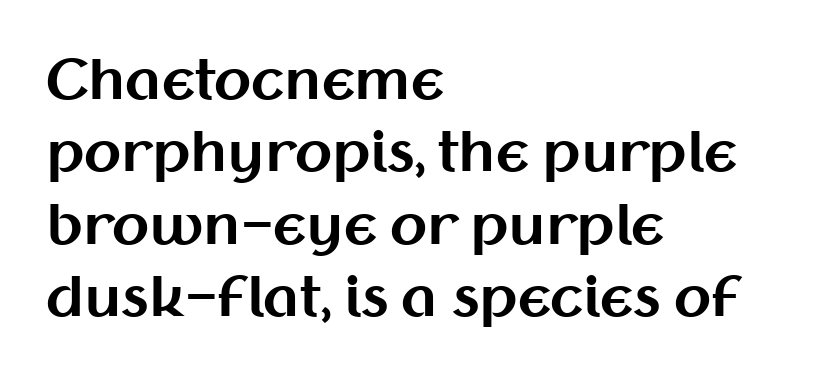
{"serif": "no", "italic": "no", "bold": "yes", "weight": "bold", "width": "normal", "stroke_contrast": "medium", "x_height": "medium", "monospaced": "no", "underline": "no", "align": "left", "line_spacing": "normal", "line_spacing_ratio": 1.34, "letter_spacing": "normal", "letter_spacing_em": 0.0, "glyph_px": 54}
